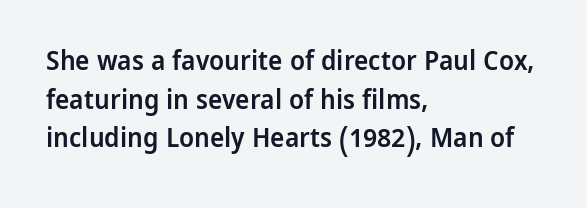
{"italic": "no", "bold": "semi", "underline": "no", "align": "left", "line_spacing": "normal", "line_spacing_ratio": 1.43, "letter_spacing": "normal", "letter_spacing_em": 0.0, "glyph_px": 27}
